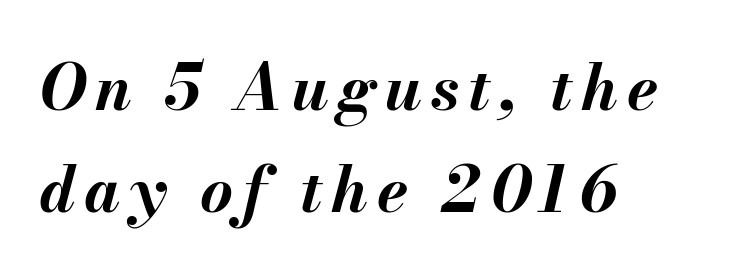
Q: Is the text bold? A: Yes.
Q: Is the text italic (slanted)? A: Yes, it leans right by about 13 degrees.
Q: Is the text underlined? A: No.
Q: How is the paragraph aligned? A: Left-aligned.
Q: Is the spacing between lines tight, normal or loose? A: Normal.
Q: Width (condensed, normal, or wide)? A: Normal.
Q: Stroke contrast? A: Medium.
Q: x-height? A: Small.
Q: Monospaced? A: No.
